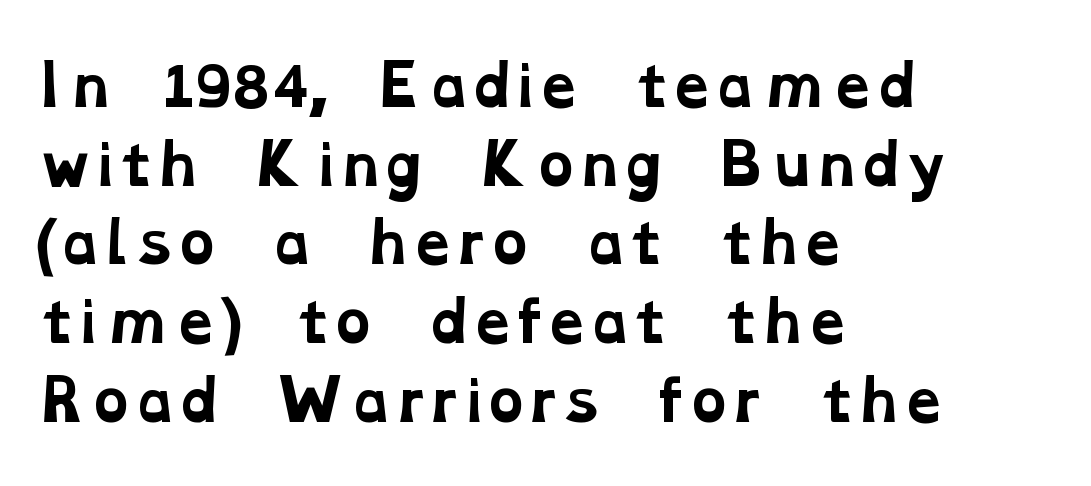
{"serif": "yes", "bold": "yes", "weight": "bold", "width": "wide", "stroke_contrast": "low", "x_height": "medium", "monospaced": "no", "underline": "no", "align": "left", "line_spacing": "normal", "line_spacing_ratio": 1.43, "letter_spacing": "normal", "letter_spacing_em": 0.0, "glyph_px": 55}
